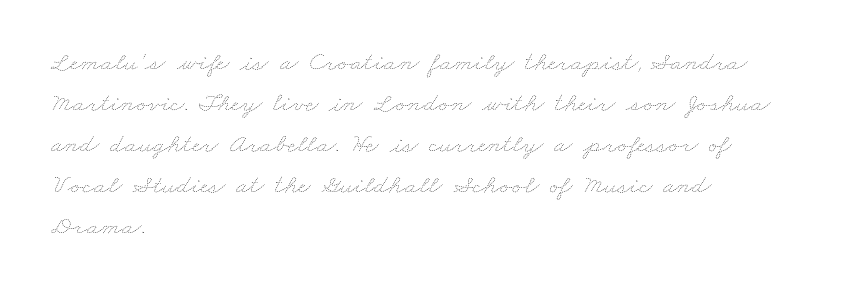
{"bold": "no", "underline": "no", "align": "left", "line_spacing": "normal", "line_spacing_ratio": 1.52, "letter_spacing": "normal", "letter_spacing_em": 0.0, "glyph_px": 27}
